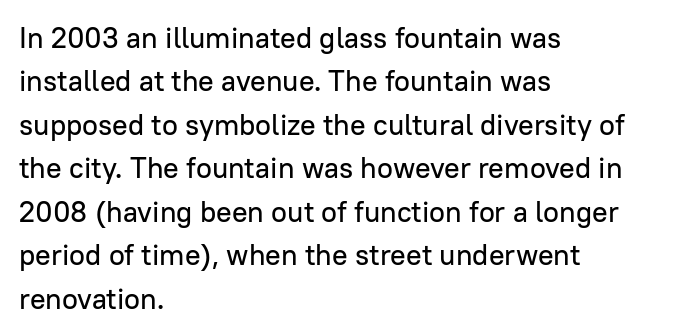
{"serif": "no", "italic": "no", "width": "normal", "stroke_contrast": "low", "x_height": "medium", "monospaced": "no", "underline": "no", "align": "left", "line_spacing": "normal", "line_spacing_ratio": 1.5, "letter_spacing": "normal", "letter_spacing_em": 0.0, "glyph_px": 29}
